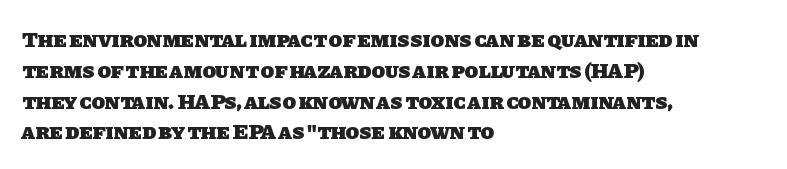
Typesetter's note: full bold, strokes at maximum text heaviness. Line spacing here is normal. Horizontally, the lines are justified to the leading edge only. The type is set solid horizontally, with unmodified tracking.
